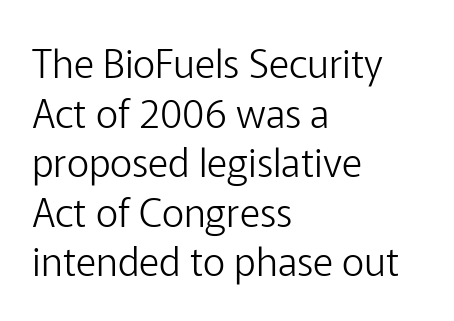
Typeset ragged right — the left edge is the straight one. Each row of text sits above clean, open space. The weight tops out at a normal text grade. Nobody touched the tracking dial on this one. This sample keeps an unexceptional amount of space between lines.
